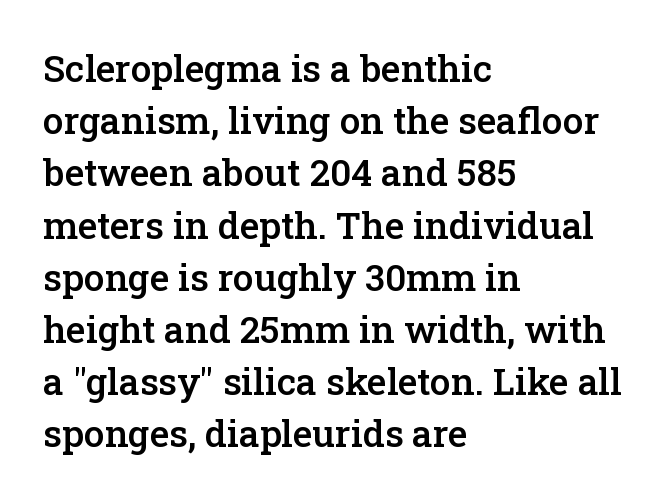
{"serif": "yes", "italic": "no", "bold": "semi", "weight": "semibold", "width": "normal", "stroke_contrast": "low", "x_height": "medium", "monospaced": "no", "underline": "no", "align": "left", "line_spacing": "normal", "line_spacing_ratio": 1.41, "letter_spacing": "normal", "letter_spacing_em": 0.0, "glyph_px": 37}
